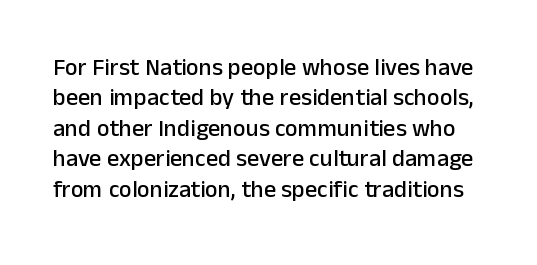
Q: Is the text italic (slanted)? A: No, it is upright.
Q: Is the text underlined? A: No.
Q: Is the spacing between letters normal or unusually wide? A: Normal.
Q: Is the spacing between lines tight, normal or loose? A: Normal.
